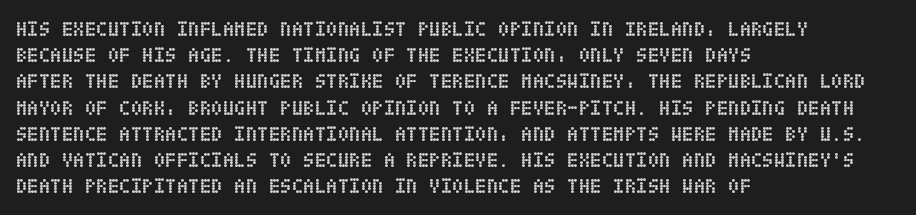
Q: Is the text bold? A: Yes.
Q: Is the text italic (slanted)? A: No, it is upright.
Q: Is the text underlined? A: No.
Q: How is the paragraph aligned? A: Left-aligned.
Q: Is the spacing between letters normal or unusually wide? A: Normal.
Q: Is the spacing between lines tight, normal or loose? A: Normal.
